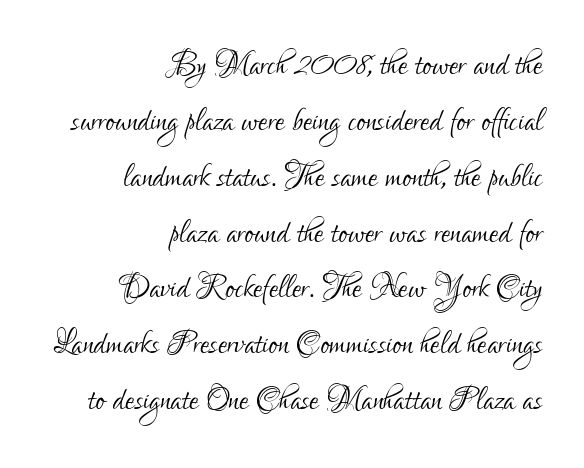
{"serif": "no", "bold": "no", "weight": "light", "width": "condensed", "stroke_contrast": "low", "x_height": "small", "monospaced": "no", "underline": "no", "align": "right", "line_spacing": "normal", "line_spacing_ratio": 1.33, "letter_spacing": "normal", "letter_spacing_em": 0.0, "glyph_px": 42}
